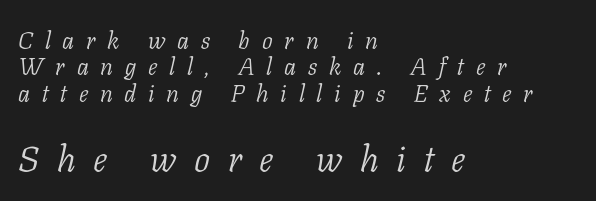
{"serif": "yes", "italic": "yes", "lean": "right", "slant_degrees": 11, "bold": "no", "weight": "light", "width": "normal", "stroke_contrast": "low", "x_height": "medium", "monospaced": "no", "underline": "no", "align": "left", "line_spacing": "tight", "line_spacing_ratio": 1.1, "letter_spacing": "wide", "letter_spacing_em": 0.49, "larger_block": "second", "size_ratio": 1.5, "glyph_px": 36}
